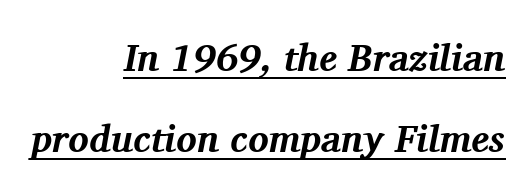
The image shows 38 px bold serif type, italic (leaning right); set right-aligned, loose line spacing (2.14x), normal letter spacing, underlined; medium stroke contrast and a medium x-height.
